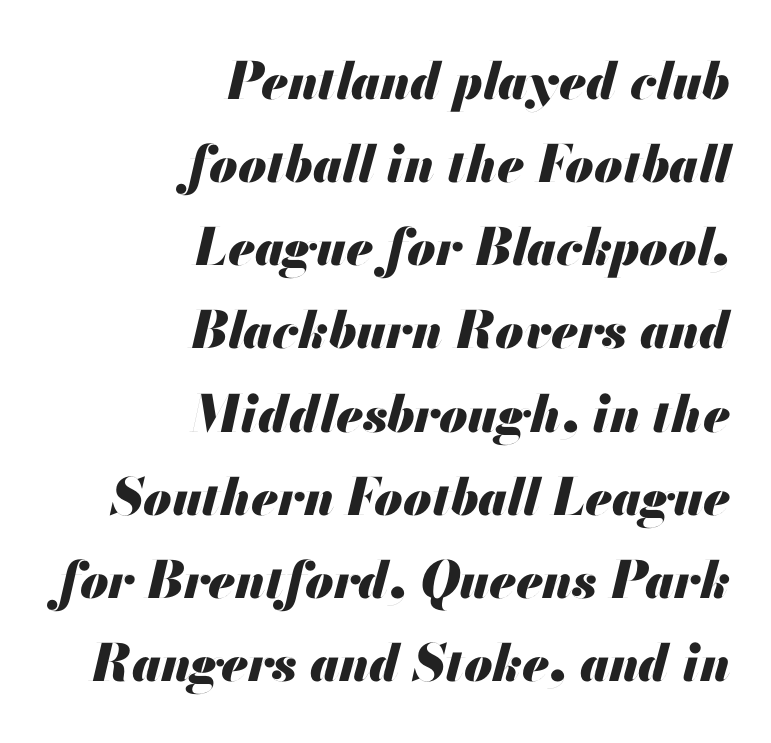
The image shows 51 px heavy type, italic (leaning right); set right-aligned, normal line spacing (1.63x), normal letter spacing, not underlined; medium stroke contrast and a small x-height.
